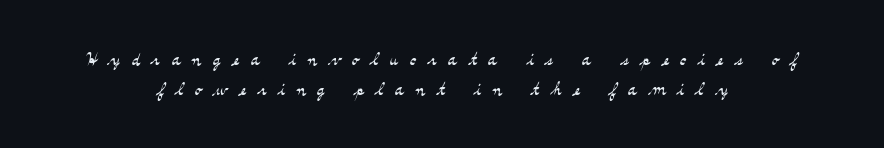
Q: Is the text bold? A: No.
Q: Is the text italic (slanted)? A: Yes.
Q: Is the text underlined? A: No.
Q: How is the paragraph aligned? A: Centered.
Q: Is the spacing between letters normal or unusually wide? A: Unusually wide.
Q: Is the spacing between lines tight, normal or loose? A: Normal.
